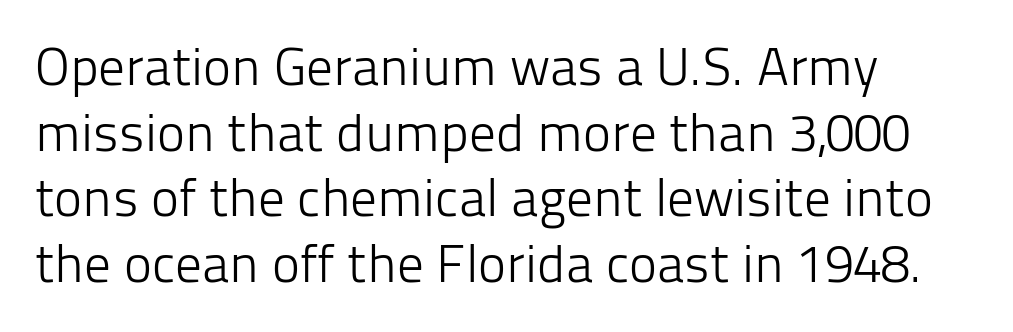
Check the space under the baseline: it is left empty. The paragraph has a hard left edge and a soft right edge. No letter is thick-stroked: the sample isn't bold. Nobody touched the tracking dial on this one. Note the varied advance widths — an 'i' is clearly narrower than an 'm'.
